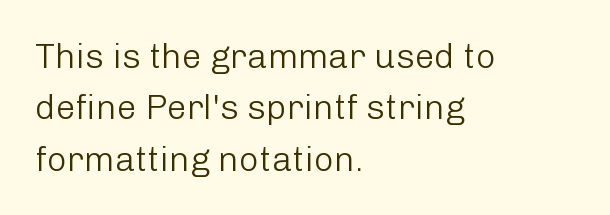
Q: Is the text bold? A: No.
Q: Is the text italic (slanted)? A: No, it is upright.
Q: Is the typeface a serif or a sans-serif typeface? A: Sans-serif.
Q: Is the text underlined? A: No.
Q: How is the paragraph aligned? A: Left-aligned.
Q: Is the spacing between letters normal or unusually wide? A: Normal.
Q: Is the spacing between lines tight, normal or loose? A: Normal.
Q: Width (condensed, normal, or wide)? A: Normal.
Q: Stroke contrast? A: Low.
Q: x-height? A: Medium.
Q: Monospaced? A: No.
